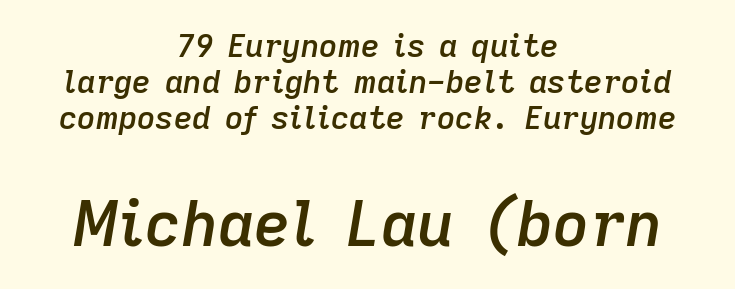
The image shows 63 px semibold type, italic (leaning right); set centered, tight line spacing (1.13x), normal letter spacing, not underlined; the second (bottom) block is 1.97x larger; low stroke contrast and a medium x-height.
